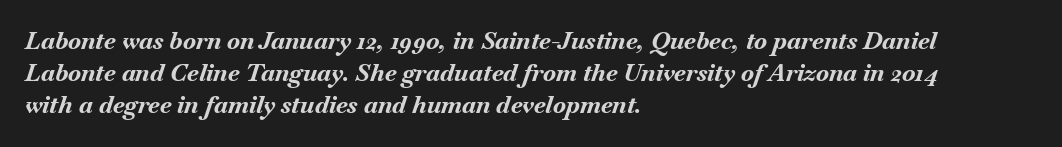
Q: Is the text bold? A: Yes.
Q: Is the text italic (slanted)? A: Yes, it leans right by about 18 degrees.
Q: Is the text underlined? A: No.
Q: How is the paragraph aligned? A: Left-aligned.
Q: Is the spacing between letters normal or unusually wide? A: Normal.
Q: Is the spacing between lines tight, normal or loose? A: Normal.
